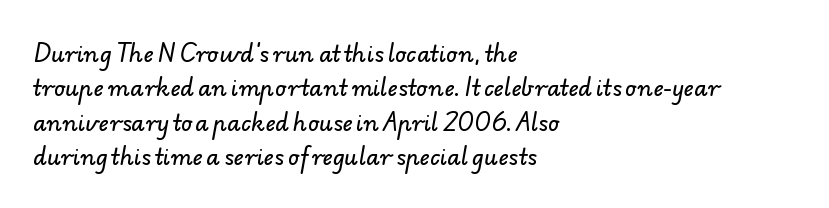
The image shows 22 px text type; set left-aligned, normal line spacing (1.56x), normal letter spacing, not underlined.
